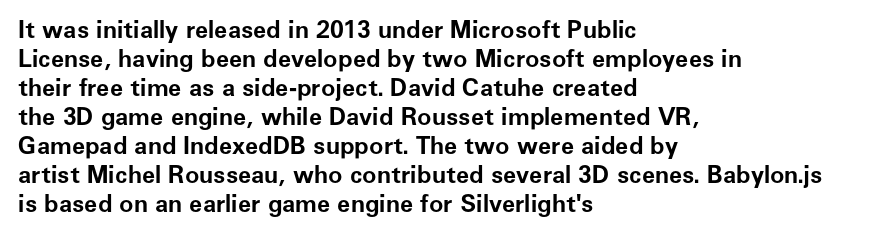
Bold? Absolutely — the strokes are thick and heavy. These lines are set flush left with a ragged right edge. Each row of text sits above clean, open space. There is no visible air inserted between adjacent glyphs. The type sits square on the baseline with zero lean.
